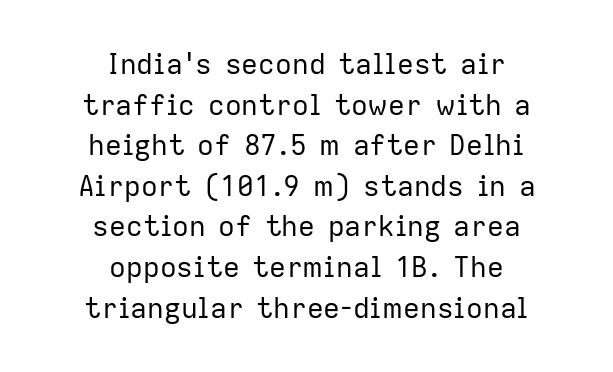
{"serif": "no", "italic": "no", "bold": "no", "weight": "regular", "width": "normal", "stroke_contrast": "low", "x_height": "medium", "monospaced": "no", "underline": "no", "align": "center", "line_spacing": "normal", "line_spacing_ratio": 1.45, "letter_spacing": "normal", "letter_spacing_em": 0.0, "glyph_px": 28}
